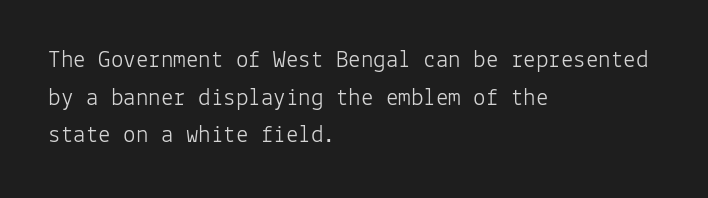
Q: Is the text bold? A: No.
Q: Is the text italic (slanted)? A: No, it is upright.
Q: Is the text underlined? A: No.
Q: How is the paragraph aligned? A: Left-aligned.
Q: Is the spacing between letters normal or unusually wide? A: Normal.
Q: Is the spacing between lines tight, normal or loose? A: Normal.
